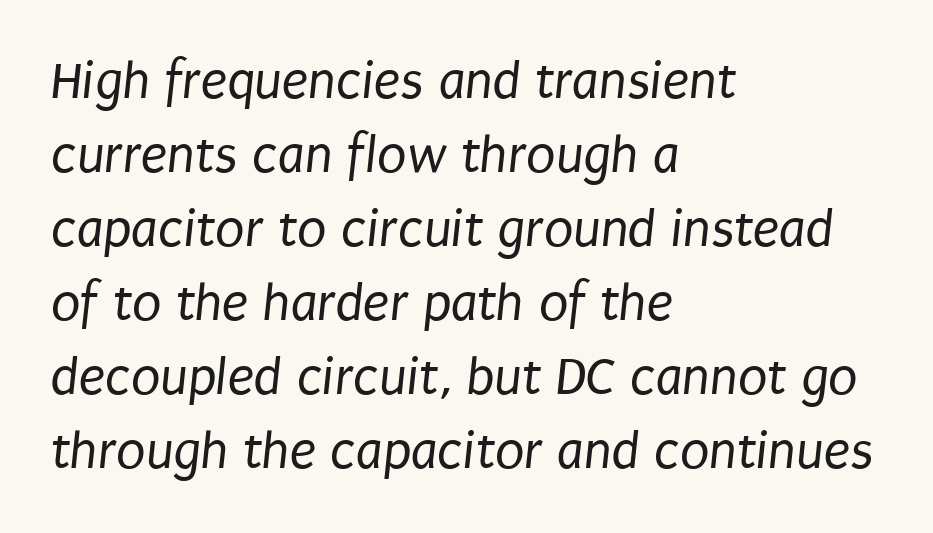
{"serif": "no", "bold": "no", "weight": "regular", "width": "condensed", "stroke_contrast": "low", "x_height": "large", "monospaced": "no", "underline": "no", "align": "left", "line_spacing": "normal", "line_spacing_ratio": 1.37, "letter_spacing": "normal", "letter_spacing_em": 0.0, "glyph_px": 54}
